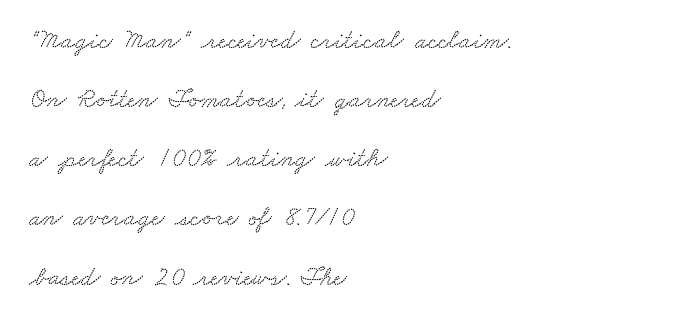
Check under the words: just untouched page. Whoever set this chose breathing room over compactness in the vertical rhythm. Letter spacing: default. The setting favours the left margin, as ordinary paragraphs usually do.
